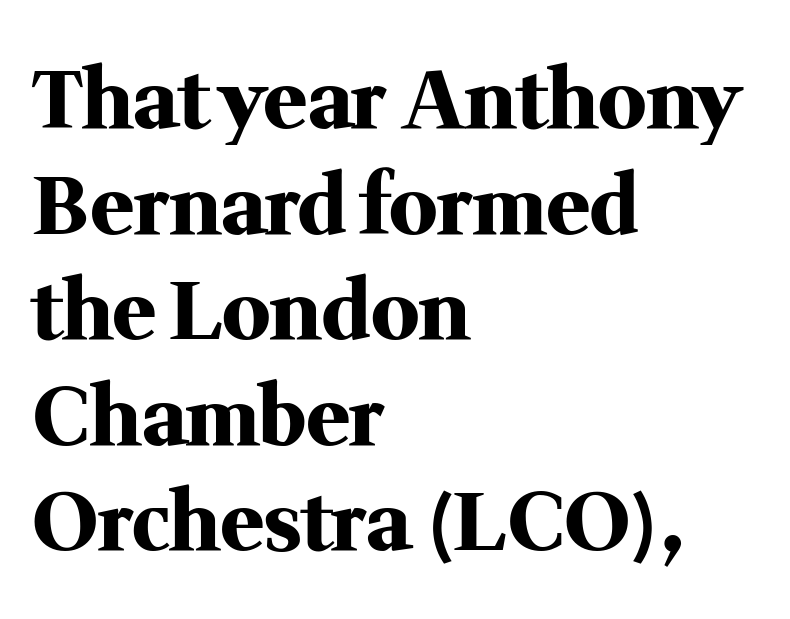
{"serif": "yes", "italic": "no", "bold": "yes", "weight": "heavy", "width": "normal", "stroke_contrast": "medium", "x_height": "medium", "monospaced": "no", "underline": "no", "align": "left", "line_spacing": "normal", "line_spacing_ratio": 1.32, "letter_spacing": "normal", "letter_spacing_em": 0.0, "glyph_px": 80}
